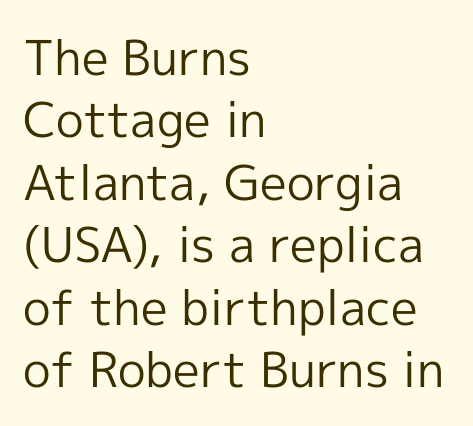
The image shows 48 px regular-weight sans-serif type, upright; set left-aligned, normal line spacing (1.3x), normal letter spacing, not underlined; a medium x-height.
